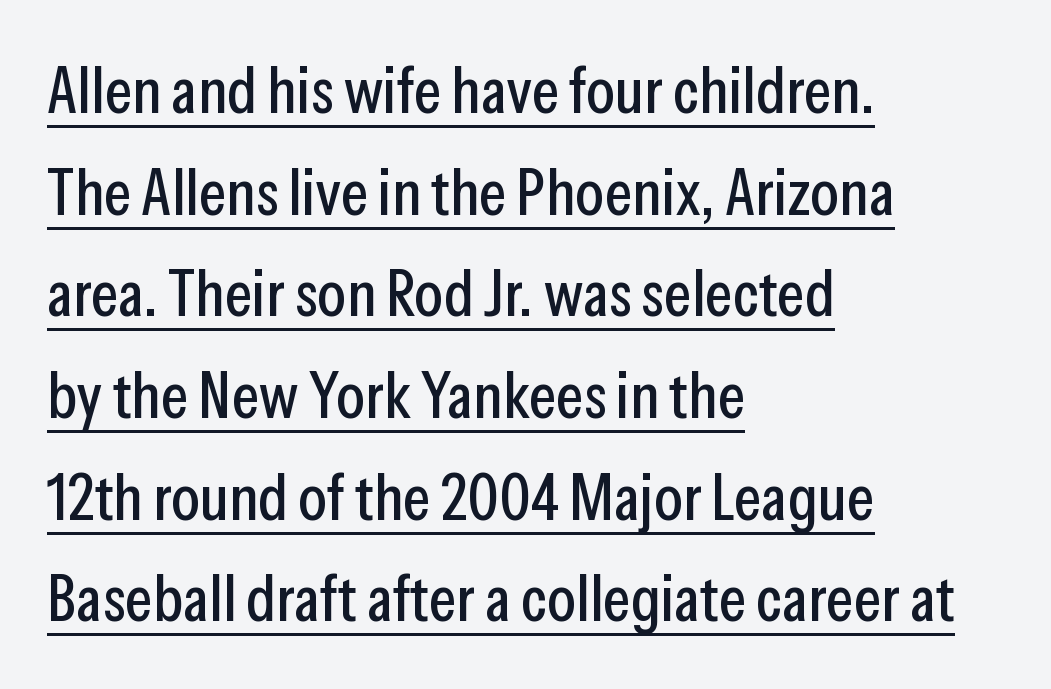
The image shows 66 px condensed sans-serif type, upright; set left-aligned, normal line spacing (1.54x), normal letter spacing, underlined; low stroke contrast and a medium x-height.
